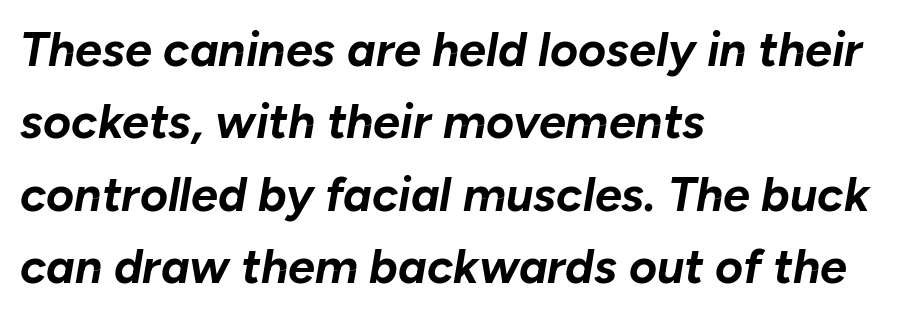
{"italic": "yes", "lean": "right", "slant_degrees": 10, "bold": "yes", "weight": "bold", "width": "normal", "stroke_contrast": "low", "x_height": "medium", "monospaced": "no", "underline": "no", "align": "left", "line_spacing": "normal", "line_spacing_ratio": 1.51, "letter_spacing": "normal", "letter_spacing_em": 0.0, "glyph_px": 48}
